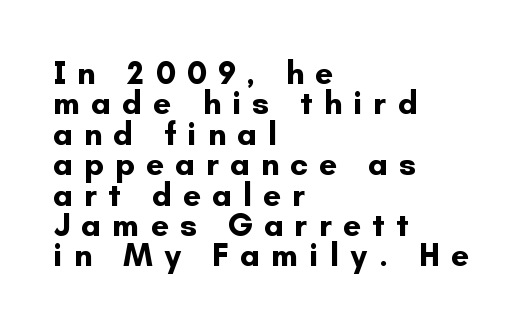
{"serif": "no", "italic": "no", "bold": "yes", "weight": "bold", "width": "normal", "stroke_contrast": "low", "x_height": "small", "monospaced": "no", "underline": "no", "align": "left", "line_spacing": "tight", "line_spacing_ratio": 0.95, "letter_spacing": "wide", "letter_spacing_em": 0.35, "glyph_px": 32}
